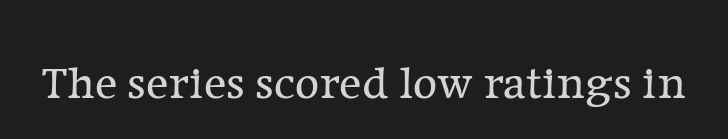
Q: Is the text bold? A: No.
Q: Is the text italic (slanted)? A: No, it is upright.
Q: Is the typeface a serif or a sans-serif typeface? A: Serif.
Q: Is the text underlined? A: No.
Q: Is the spacing between letters normal or unusually wide? A: Normal.
Q: Width (condensed, normal, or wide)? A: Normal.
Q: Stroke contrast? A: Low.
Q: x-height? A: Medium.
Q: Monospaced? A: No.
